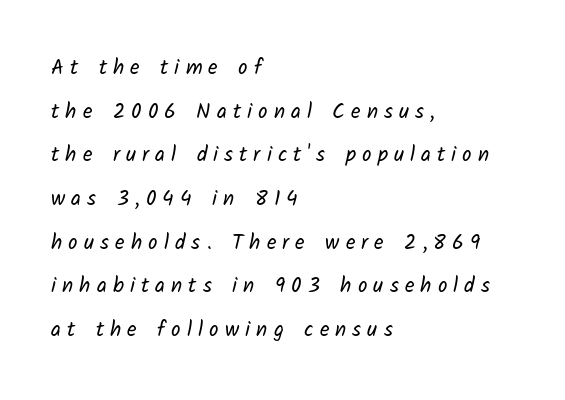
{"bold": "no", "underline": "no", "align": "left", "line_spacing": "loose", "line_spacing_ratio": 2.08, "letter_spacing": "wide", "letter_spacing_em": 0.29, "glyph_px": 21}
